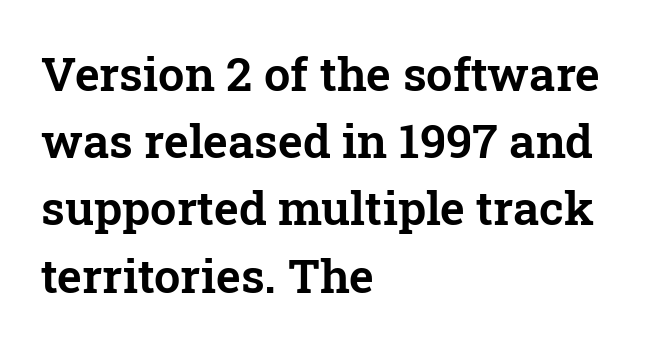
The image shows 47 px serif type, upright; set left-aligned, normal line spacing (1.43x), normal letter spacing, not underlined; low stroke contrast and a medium x-height.
